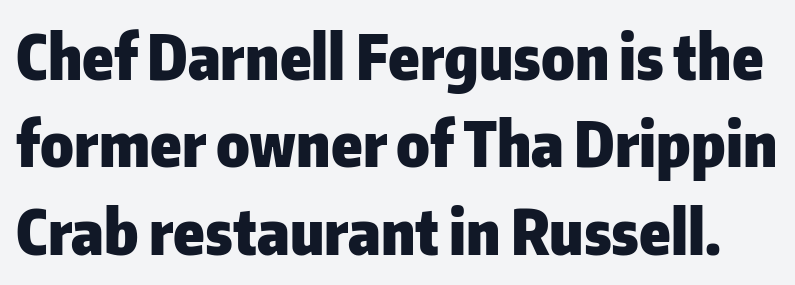
Q: Is the text bold? A: Yes.
Q: Is the text italic (slanted)? A: No, it is upright.
Q: Is the typeface a serif or a sans-serif typeface? A: Sans-serif.
Q: Is the text underlined? A: No.
Q: Is the spacing between letters normal or unusually wide? A: Normal.
Q: Is the spacing between lines tight, normal or loose? A: Normal.
Q: Width (condensed, normal, or wide)? A: Normal.
Q: Stroke contrast? A: Low.
Q: x-height? A: Medium.
Q: Monospaced? A: No.
